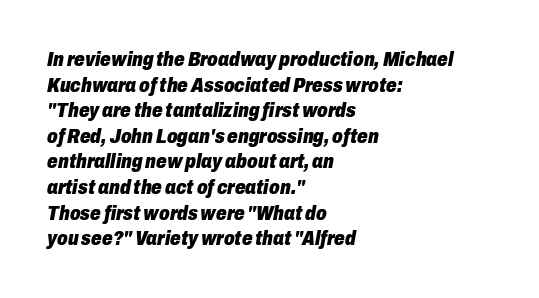
{"italic": "yes", "lean": "right", "slant_degrees": 10, "bold": "yes", "underline": "no", "align": "left", "line_spacing_ratio": 1.22, "letter_spacing": "normal", "letter_spacing_em": 0.0, "glyph_px": 21}
